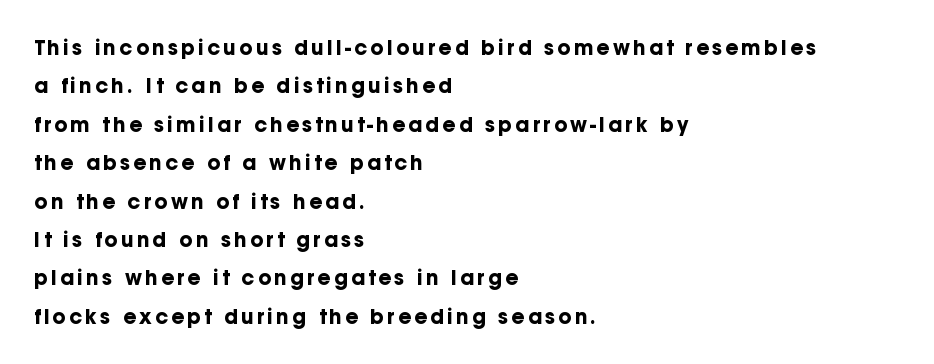
Compared with a centered layout, this one pins lines to the left instead. Weight: bold. The lines are spread far apart with generous leading. Check the space under the baseline: it is left empty.
